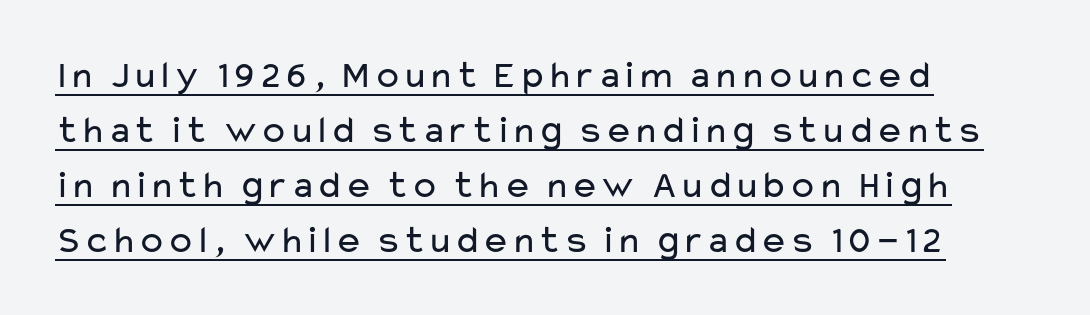
Line beginnings align vertically; line endings do not. Vertical spacing — default. Unbolded letterforms with no extra heft. The lettering is marked with a stroke running underneath it. Letterform terminals end flat and unadorned throughout the passage. The tracking reads as untouched default to a designer's eye.
